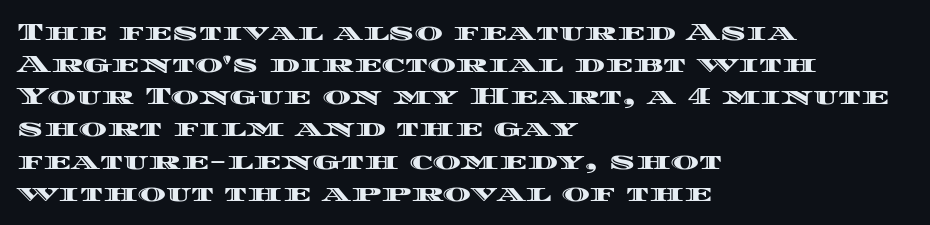
{"italic": "no", "underline": "no", "align": "left", "line_spacing": "normal", "line_spacing_ratio": 1.34, "letter_spacing": "normal", "letter_spacing_em": 0.0, "glyph_px": 24}
